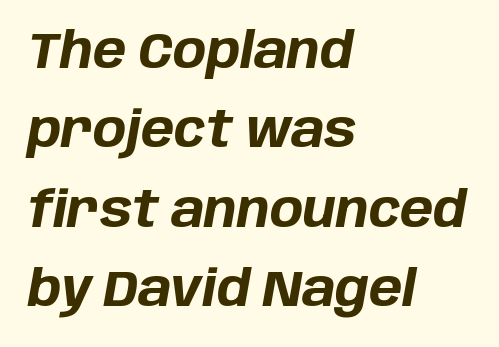
Q: Is the text bold? A: Yes.
Q: Is the text italic (slanted)? A: Yes, it leans right by about 10 degrees.
Q: Is the text underlined? A: No.
Q: How is the paragraph aligned? A: Left-aligned.
Q: Is the spacing between letters normal or unusually wide? A: Normal.
Q: Is the spacing between lines tight, normal or loose? A: Normal.
Q: Width (condensed, normal, or wide)? A: Normal.
Q: Stroke contrast? A: Low.
Q: x-height? A: Large.
Q: Monospaced? A: No.
